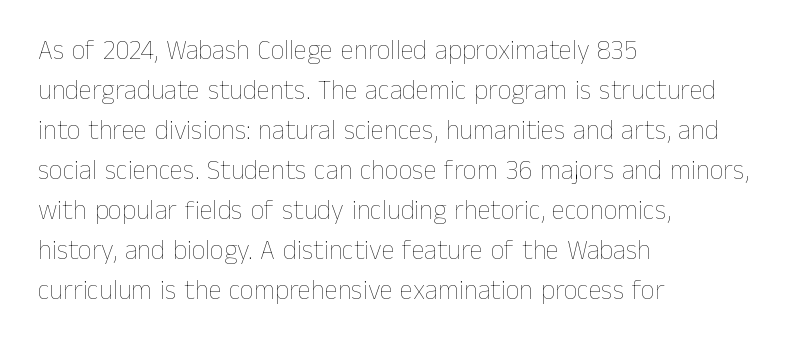
{"italic": "no", "bold": "no", "underline": "no", "align": "left", "line_spacing": "normal", "line_spacing_ratio": 1.48, "letter_spacing": "normal", "letter_spacing_em": 0.0, "glyph_px": 27}
